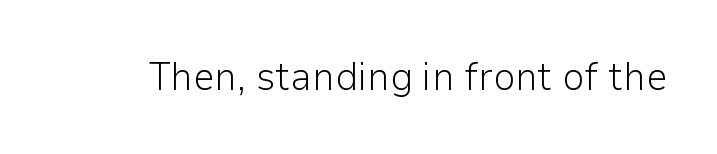
The image shows 39 px light sans-serif type, upright; set normal letter spacing, not underlined; low stroke contrast and a medium x-height.
